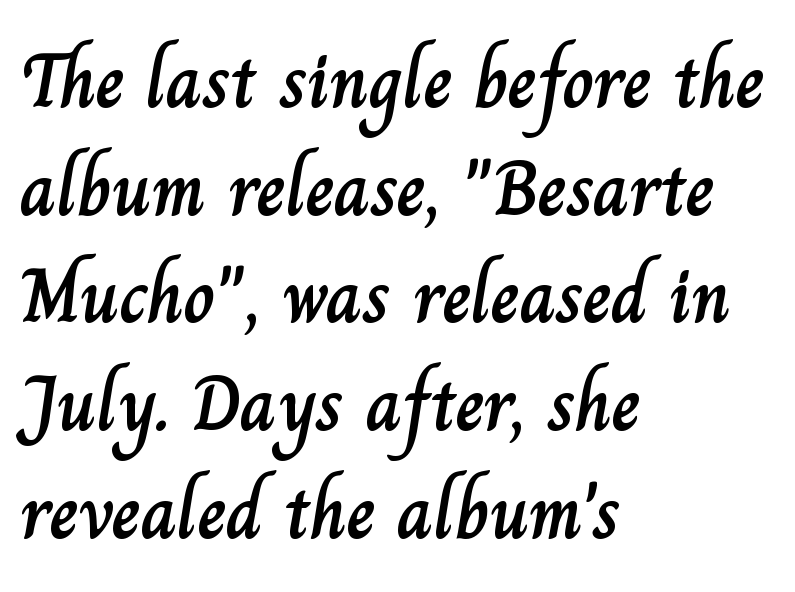
Q: Is the text italic (slanted)? A: Yes.
Q: Is the text underlined? A: No.
Q: How is the paragraph aligned? A: Left-aligned.
Q: Is the spacing between letters normal or unusually wide? A: Normal.
Q: Is the spacing between lines tight, normal or loose? A: Normal.
Q: Width (condensed, normal, or wide)? A: Normal.
Q: Stroke contrast? A: Low.
Q: x-height? A: Small.
Q: Monospaced? A: No.
